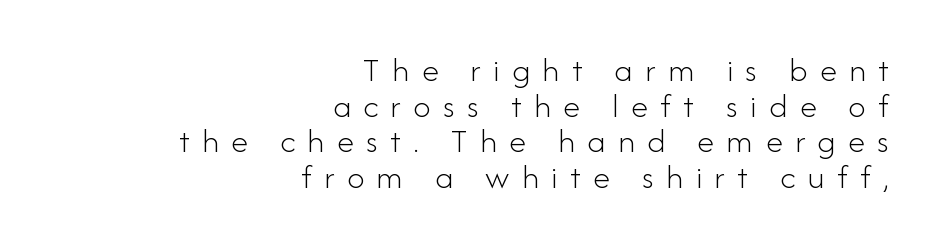
The image shows 35 px light sans-serif type, upright; set right-aligned, tight line spacing (1.02x), unusually wide letter spacing (+0.35 em), not underlined; low stroke contrast and a small x-height.
